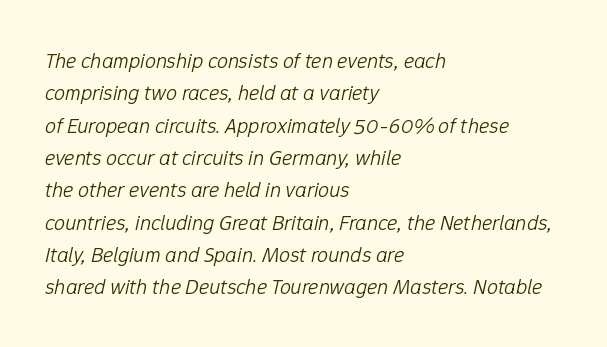
{"italic": "yes", "lean": "right", "slant_degrees": 12, "bold": "no", "underline": "no", "align": "left", "line_spacing": "normal", "line_spacing_ratio": 1.47, "letter_spacing": "normal", "letter_spacing_em": 0.0, "glyph_px": 22}
